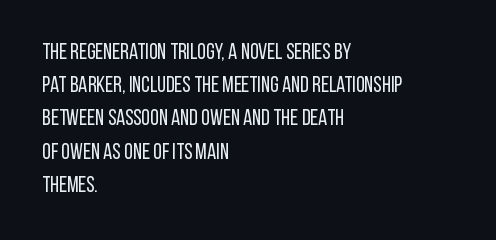
The image shows 22 px text type, upright; set left-aligned, normal line spacing (1.51x), normal letter spacing, not underlined.
